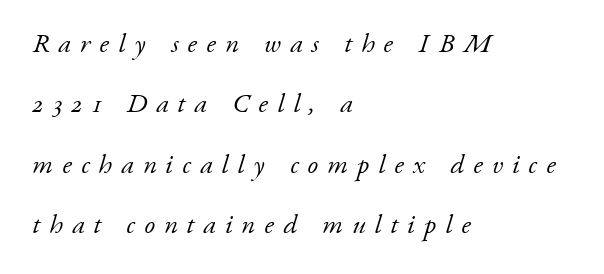
The foot of each line stays bare and open. On a weight scale, this lands at 450 or below. Observe the wide spacing: letters keep a clear distance from each other. How would I describe the line gaps? Wide and relaxed. Tall strokes in this sample are angled rather than plumb. Notice how the passage keeps a crisp vertical edge on the left only.
